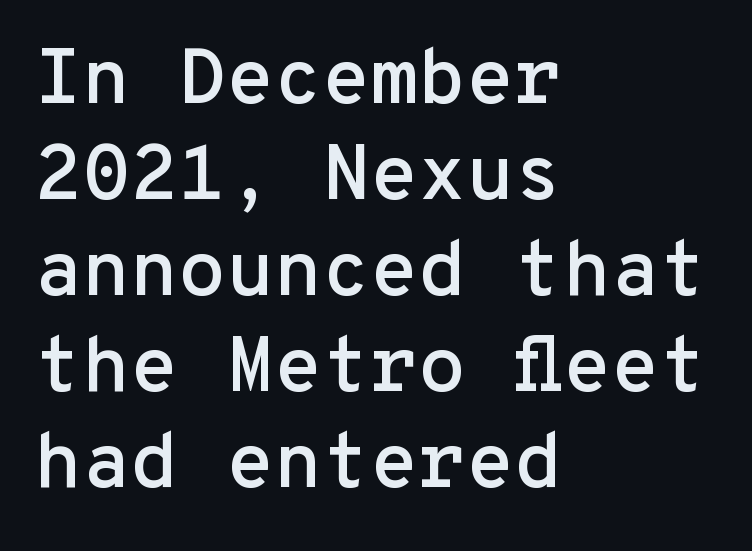
The passage shown is typed in a monospace face where columns stay perfectly aligned. The typesetter chose a ragged-right arrangement here. The tracking reads as untouched default to a designer's eye. No feet cap the strokes, marking this as sans-serif type.
